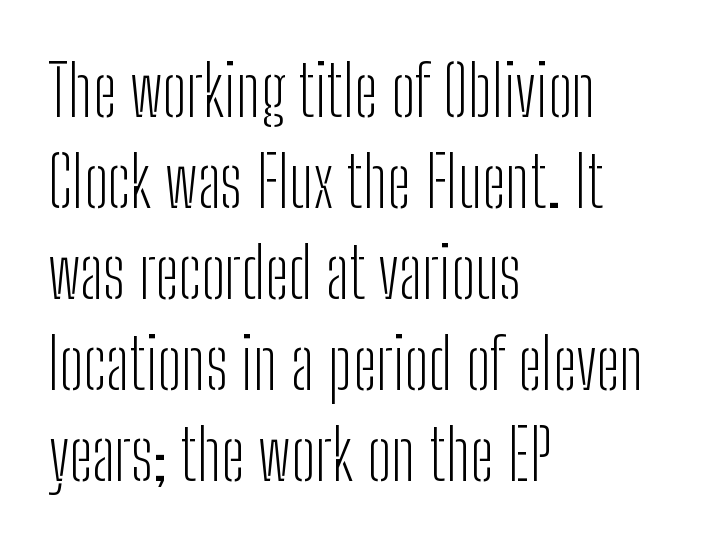
The zone under the glyphs is completely vacant. The type is set solid horizontally, with unmodified tracking. Stems and bowls with no extra thickness — not bold. Teacher's note: observe the even left margin — that is flush-left alignment. Does the lettering tilt? It doesn't — this is upright. Think of a printed novel: that variable character pitch is what you see here.
